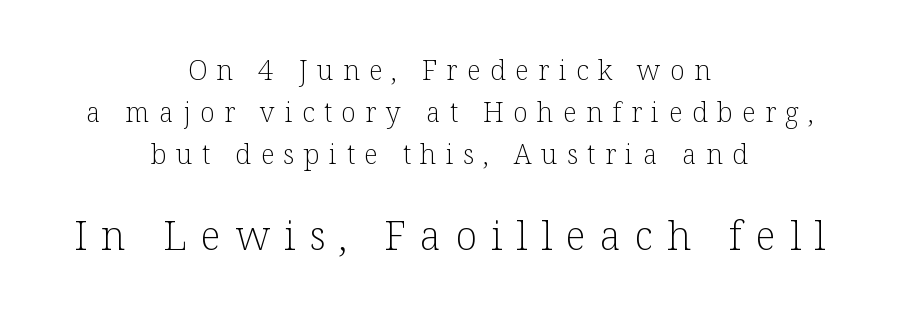
The image shows 40 px light serif type, upright; set centered, normal line spacing (1.56x), unusually wide letter spacing (+0.35 em), not underlined; the second (bottom) block is 1.48x larger; low stroke contrast and a medium x-height.
